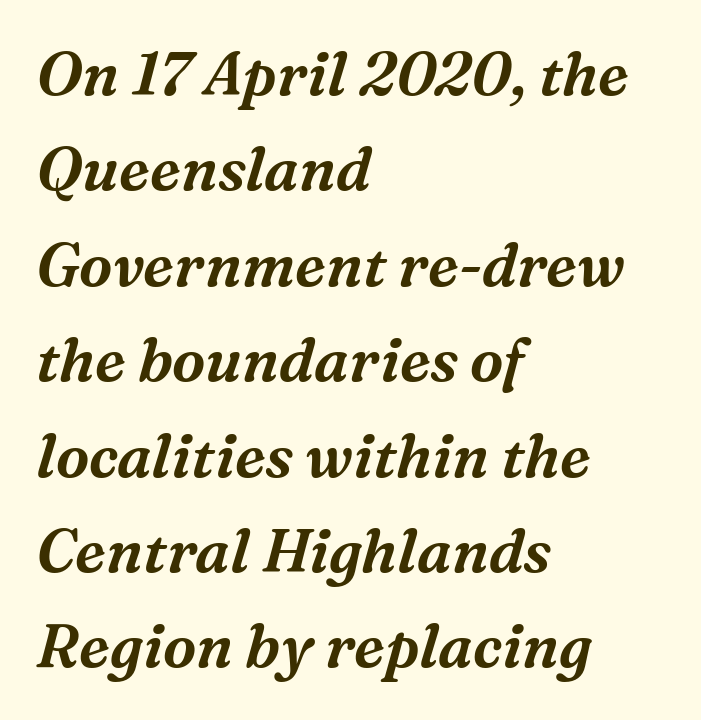
Q: Is the text italic (slanted)? A: Yes, it leans right by about 16 degrees.
Q: Is the typeface a serif or a sans-serif typeface? A: Serif.
Q: Is the text underlined? A: No.
Q: How is the paragraph aligned? A: Left-aligned.
Q: Is the spacing between letters normal or unusually wide? A: Normal.
Q: Is the spacing between lines tight, normal or loose? A: Normal.
Q: Width (condensed, normal, or wide)? A: Normal.
Q: Stroke contrast? A: Medium.
Q: x-height? A: Medium.
Q: Monospaced? A: No.
